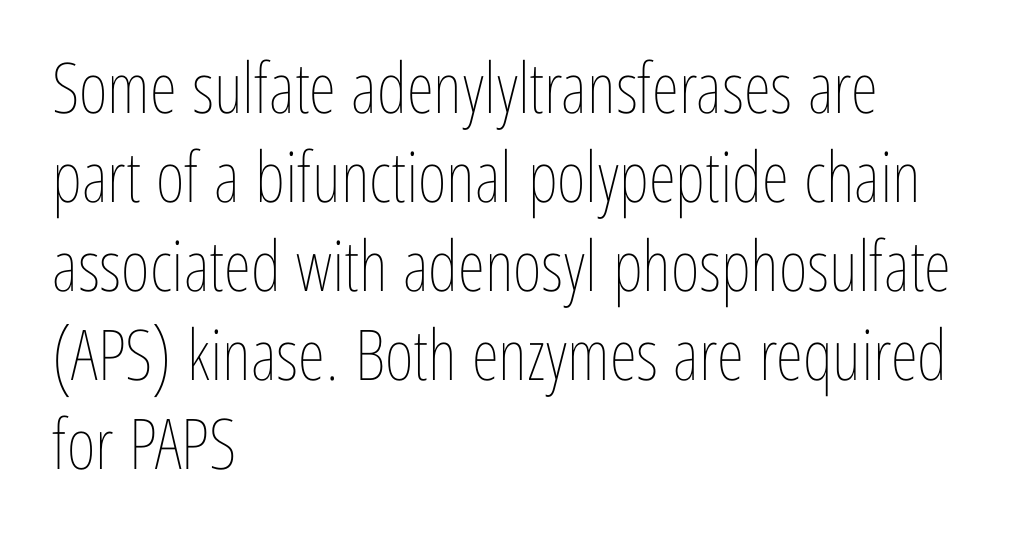
Q: Is the text bold? A: No.
Q: Is the text italic (slanted)? A: No, it is upright.
Q: Is the text underlined? A: No.
Q: How is the paragraph aligned? A: Left-aligned.
Q: Is the spacing between letters normal or unusually wide? A: Normal.
Q: Is the spacing between lines tight, normal or loose? A: Normal.
Q: Width (condensed, normal, or wide)? A: Condensed.
Q: Stroke contrast? A: Low.
Q: x-height? A: Medium.
Q: Monospaced? A: No.
